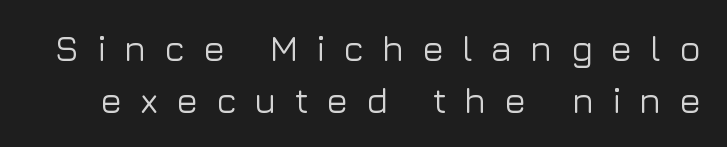
The rendering inserts visible extra space after every character. This sample uses a sans-serif face. What's the leading like? Ordinary, nothing unusual. The passage shown is typed in a proportional face where columns would drift.
